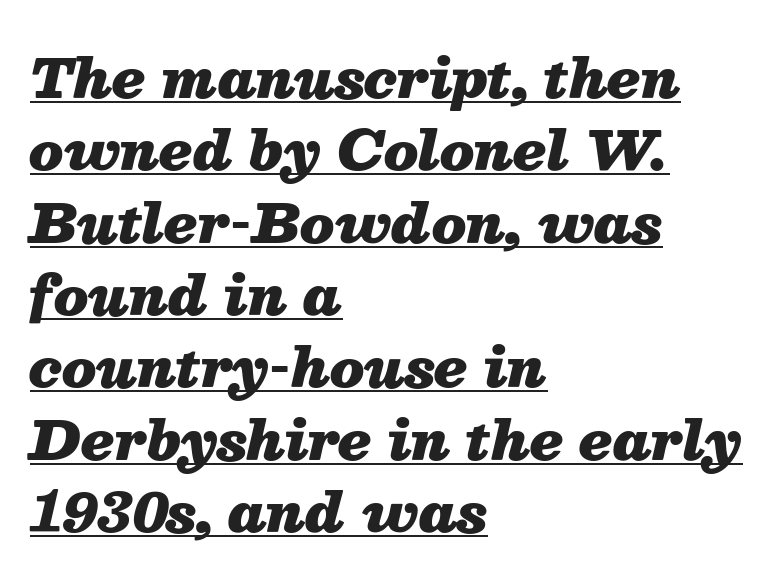
These lines stack with their left ends in a neat column. The axis of the letterforms is tilted away from vertical. The rendering uses a bold face; every stroke is thick and dark. Inter-character spacing is left at the font's built-in metrics. Check the space under the baseline: a stroke is drawn there.
